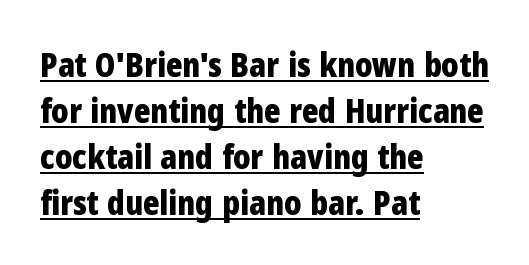
{"serif": "no", "italic": "no", "bold": "yes", "weight": "bold", "width": "condensed", "stroke_contrast": "low", "x_height": "medium", "monospaced": "no", "underline": "yes", "align": "left", "line_spacing": "normal", "line_spacing_ratio": 1.35, "letter_spacing": "normal", "letter_spacing_em": 0.0, "glyph_px": 34}
